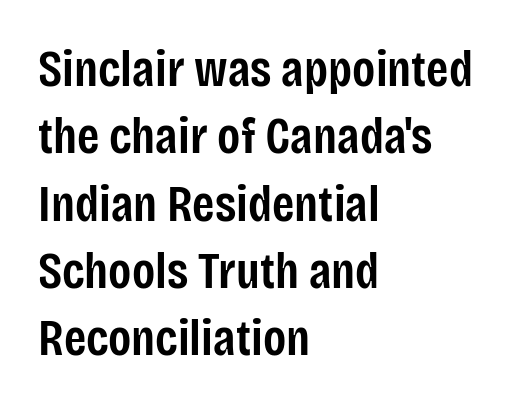
The image shows 51 px semibold, condensed sans-serif type, upright; set left-aligned, normal line spacing (1.32x), normal letter spacing, not underlined; low stroke contrast and a large x-height.
